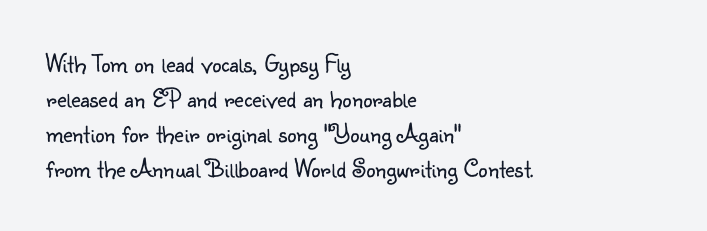
{"italic": "no", "bold": "no", "underline": "no", "align": "left", "line_spacing": "normal", "line_spacing_ratio": 1.34, "letter_spacing": "normal", "letter_spacing_em": 0.0, "glyph_px": 26}
